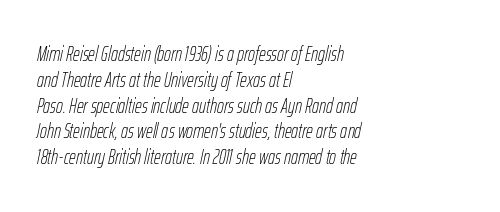
This sample uses an oblique cut, with every glyph tilted off the vertical. Think standard paragraph weight, or any step lighter than that. Honestly, there is no underline to notice here at all. The line texture is even and compact thanks to regular tracking.
